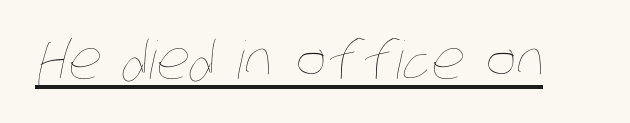
Q: Is the text bold? A: No.
Q: Is the text underlined? A: Yes.
Q: Is the spacing between letters normal or unusually wide? A: Normal.
Q: Width (condensed, normal, or wide)? A: Condensed.
Q: Stroke contrast? A: Low.
Q: x-height? A: Large.
Q: Monospaced? A: No.
